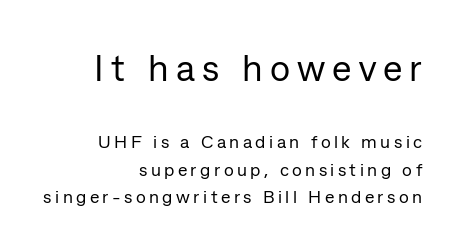
You could not count columns in this text — the font is proportionally spaced. The more generous point size was reserved for the upper chunk. Bare-footed words on every line. Horizontally, the lines are justified to the trailing edge only. This rendering employs a face without finishing strokes, i.e., a sans-serif.
